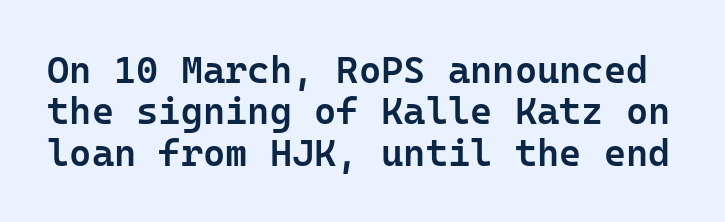
Plain, unruled lines of type. This rendering employs a face without finishing strokes, i.e., a sans-serif. This sample has the even, mechanical cadence of fixed-width lettering. It's the straight-up-and-down kind of type. The tracking reads as untouched default to a designer's eye.
